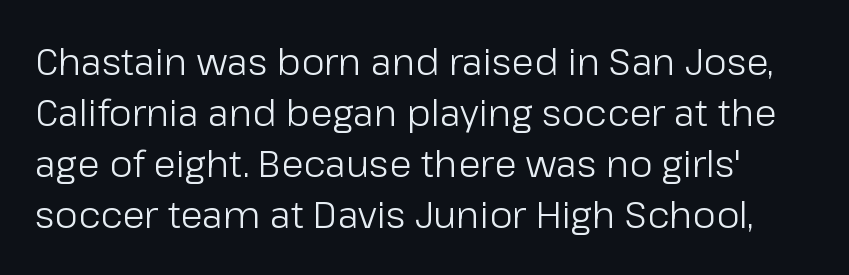
Q: Is the text bold? A: No.
Q: Is the text italic (slanted)? A: No, it is upright.
Q: Is the typeface a serif or a sans-serif typeface? A: Sans-serif.
Q: Is the text underlined? A: No.
Q: Is the spacing between letters normal or unusually wide? A: Normal.
Q: Is the spacing between lines tight, normal or loose? A: Normal.
Q: Width (condensed, normal, or wide)? A: Normal.
Q: Stroke contrast? A: Low.
Q: x-height? A: Medium.
Q: Monospaced? A: No.
